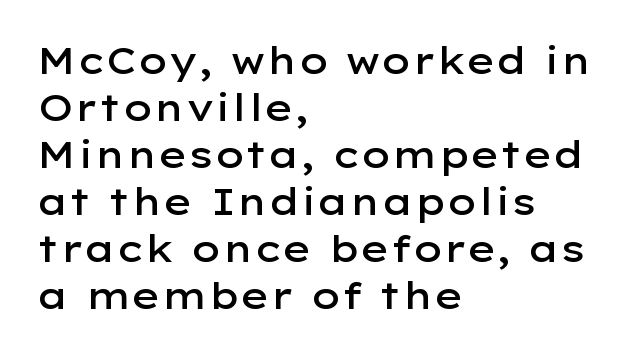
The gaps between neighbouring characters are ordinary and unremarkable. The space beneath each line is pristine and unruled. I'd call this a sans setting — the letters go barefoot. Stroke thickness is moderately raised; the sample reads as semibold. This sample is left-justified, so line endings fall wherever the words run out.
